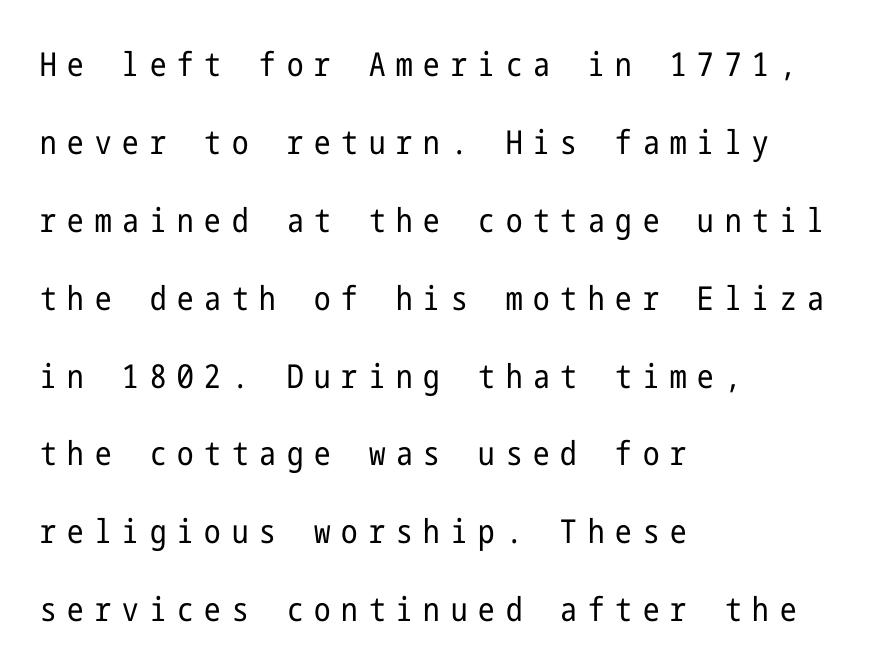
These lines are set flush left with a ragged right edge. Serifs: no, the terminals of the letterforms are clean. Bold? No — there's no thickening of the strokes. Quick note: interline space is abundant.
